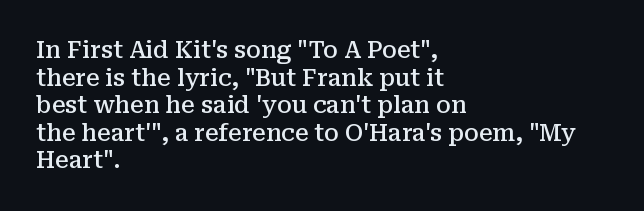
Q: Is the text bold? A: Semi-bold.
Q: Is the text italic (slanted)? A: No, it is upright.
Q: Is the text underlined? A: No.
Q: How is the paragraph aligned? A: Left-aligned.
Q: Is the spacing between letters normal or unusually wide? A: Normal.
